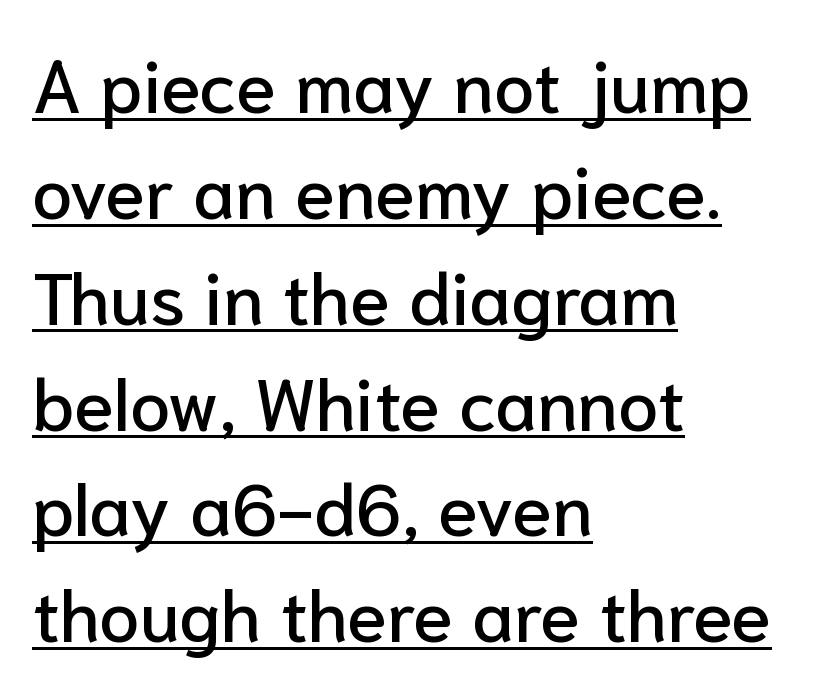
Q: Is the text italic (slanted)? A: No, it is upright.
Q: Is the typeface a serif or a sans-serif typeface? A: Sans-serif.
Q: Is the text underlined? A: Yes.
Q: How is the paragraph aligned? A: Left-aligned.
Q: Is the spacing between letters normal or unusually wide? A: Normal.
Q: Is the spacing between lines tight, normal or loose? A: Normal.
Q: Width (condensed, normal, or wide)? A: Normal.
Q: Stroke contrast? A: Low.
Q: x-height? A: Medium.
Q: Monospaced? A: No.
